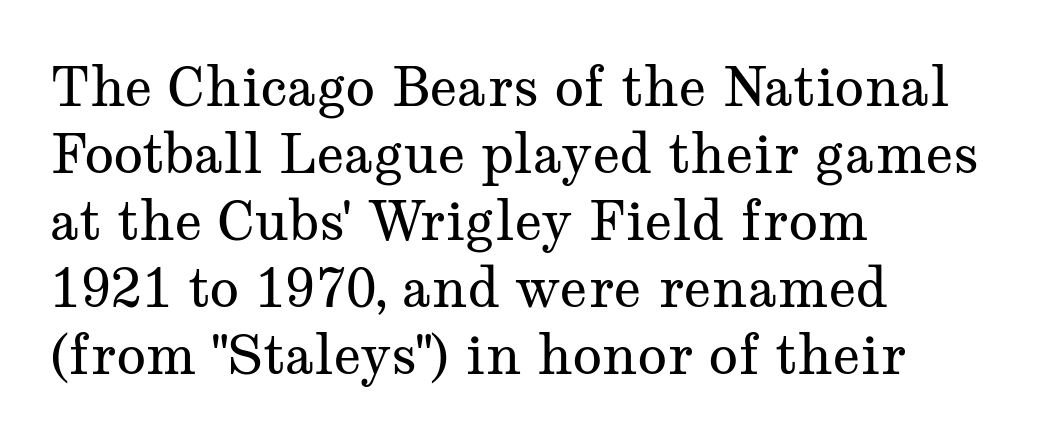
Small tapered or slab feet sit at the stroke ends, so this counts as serif. Glyph-to-glyph distance matches everyday printed text. No chunkiness to these letters — they're not bold. Notice how the passage keeps a crisp vertical edge on the left only. Proportional: the letters do not fall into vertical columns.
